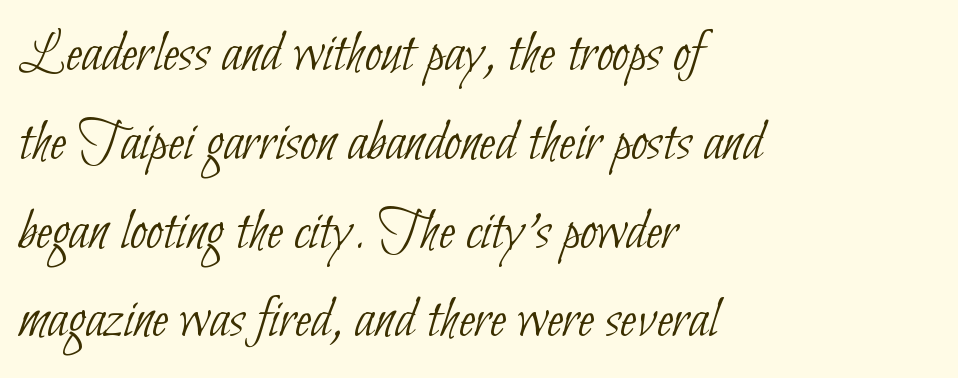
The image shows 60 px thin, condensed sans-serif type; set left-aligned, normal line spacing (1.48x), normal letter spacing, not underlined; low stroke contrast and a small x-height.
